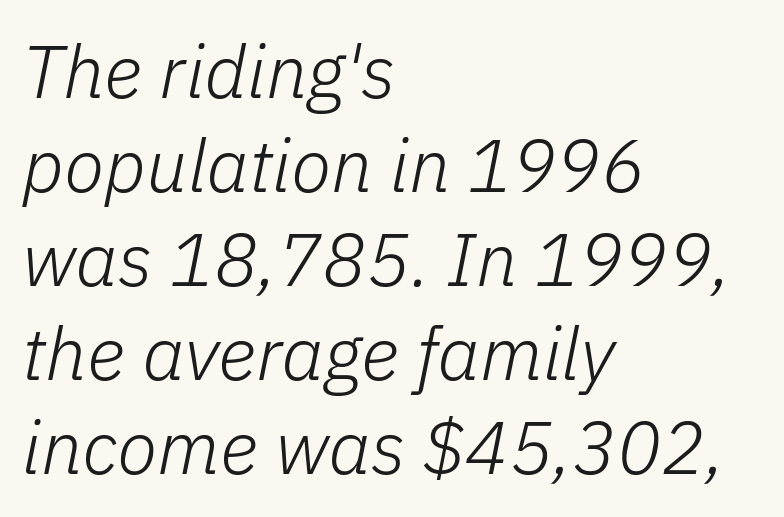
{"italic": "yes", "lean": "right", "slant_degrees": 11, "bold": "no", "weight": "light", "width": "normal", "stroke_contrast": "low", "x_height": "medium", "monospaced": "no", "underline": "no", "align": "left", "line_spacing": "normal", "line_spacing_ratio": 1.27, "letter_spacing": "normal", "letter_spacing_em": 0.0, "glyph_px": 74}
